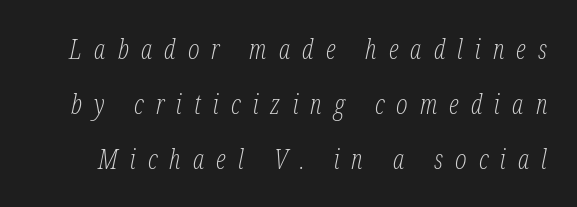
Line spacing here is loose. Weight class: somewhere from thin through regular. Has an underline been added? It has not. Characters follow at a spacing far wider than the type designer built in. The letters are slanted; this is an italic face.
